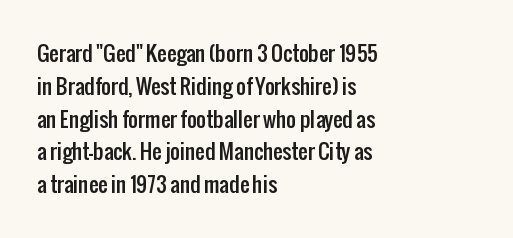
Q: Is the text italic (slanted)? A: No, it is upright.
Q: Is the text underlined? A: No.
Q: How is the paragraph aligned? A: Left-aligned.
Q: Is the spacing between letters normal or unusually wide? A: Normal.
Q: Is the spacing between lines tight, normal or loose? A: Normal.
